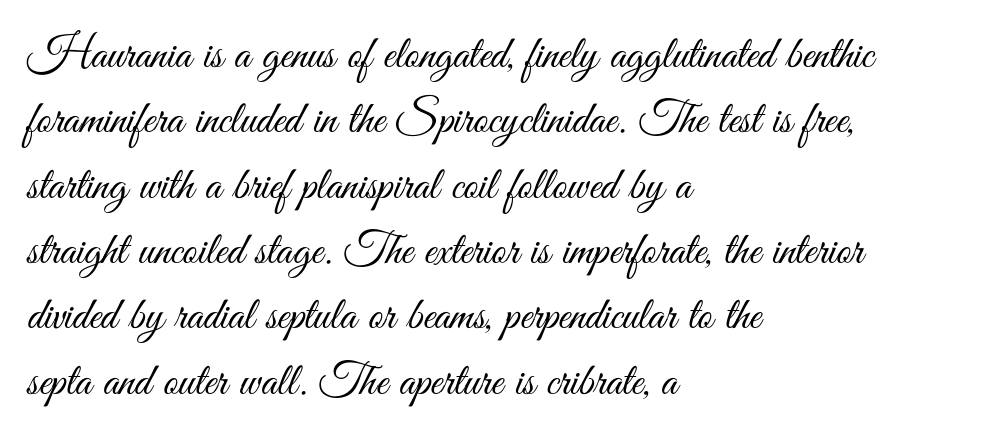
Q: Is the text bold? A: No.
Q: Is the text italic (slanted)? A: Yes.
Q: Is the typeface a serif or a sans-serif typeface? A: Sans-serif.
Q: Is the text underlined? A: No.
Q: How is the paragraph aligned? A: Left-aligned.
Q: Is the spacing between letters normal or unusually wide? A: Normal.
Q: Is the spacing between lines tight, normal or loose? A: Normal.
Q: Width (condensed, normal, or wide)? A: Condensed.
Q: Stroke contrast? A: Medium.
Q: x-height? A: Small.
Q: Monospaced? A: No.
